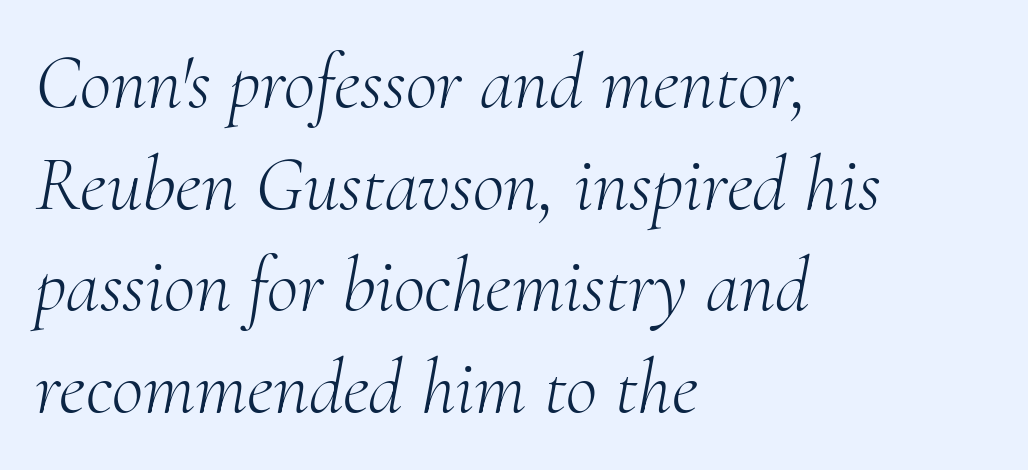
Is there much room between lines? A standard amount, neither cramped nor airy. The rendering keeps characters at their native spacing. Here the designer chose a conventional face with non-uniform glyph widths. In CSS terms this would be text-align: left. This is serif lettering, the kind often seen in printed books.
